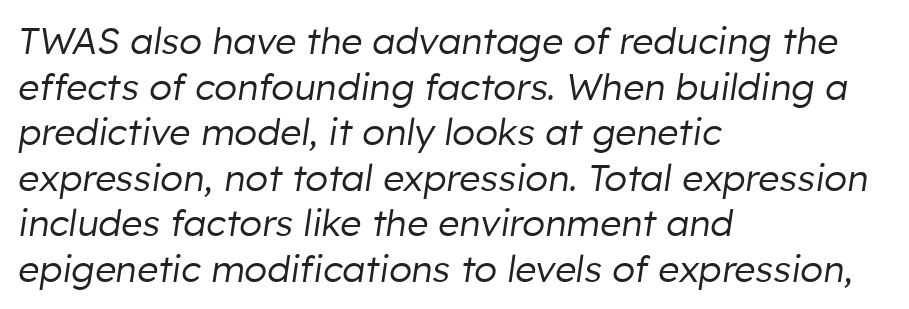
Q: Is the text bold? A: No.
Q: Is the text italic (slanted)? A: Yes, it leans right by about 8 degrees.
Q: Is the text underlined? A: No.
Q: How is the paragraph aligned? A: Left-aligned.
Q: Is the spacing between letters normal or unusually wide? A: Normal.
Q: Width (condensed, normal, or wide)? A: Normal.
Q: Stroke contrast? A: Low.
Q: x-height? A: Medium.
Q: Monospaced? A: No.
